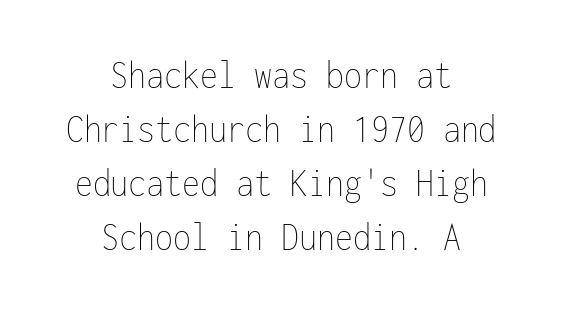
Q: Is the text bold? A: No.
Q: Is the text italic (slanted)? A: No, it is upright.
Q: Is the text underlined? A: No.
Q: How is the paragraph aligned? A: Centered.
Q: Is the spacing between letters normal or unusually wide? A: Normal.
Q: Is the spacing between lines tight, normal or loose? A: Normal.
Q: Width (condensed, normal, or wide)? A: Condensed.
Q: Stroke contrast? A: Low.
Q: x-height? A: Medium.
Q: Monospaced? A: Yes.
